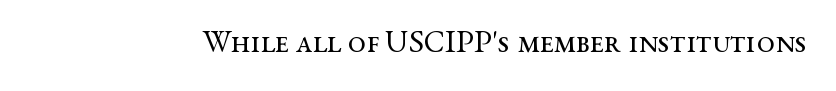
Nothing heavy about these letters — not bold at all. Nobody touched the tracking dial on this one. Is this a sans? No — the strokes have serifs. This sample uses an upright cut, with every glyph sitting square on the baseline. The space beneath each line is pristine and unruled. Each letter keeps its own natural width here, so spacing adapts to shape.
